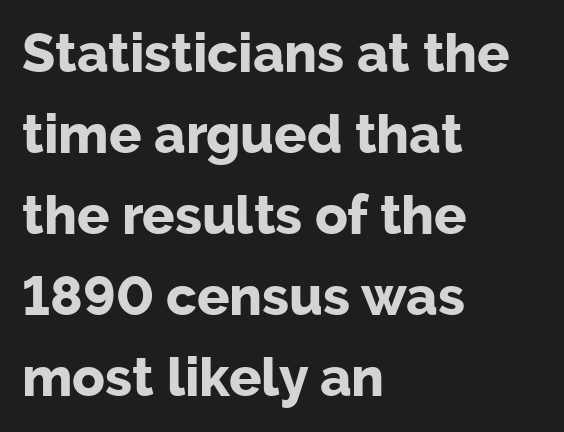
Q: Is the text bold? A: Yes.
Q: Is the text italic (slanted)? A: No, it is upright.
Q: Is the typeface a serif or a sans-serif typeface? A: Sans-serif.
Q: Is the text underlined? A: No.
Q: How is the paragraph aligned? A: Left-aligned.
Q: Is the spacing between letters normal or unusually wide? A: Normal.
Q: Is the spacing between lines tight, normal or loose? A: Normal.
Q: Width (condensed, normal, or wide)? A: Normal.
Q: Stroke contrast? A: Low.
Q: x-height? A: Medium.
Q: Monospaced? A: No.
